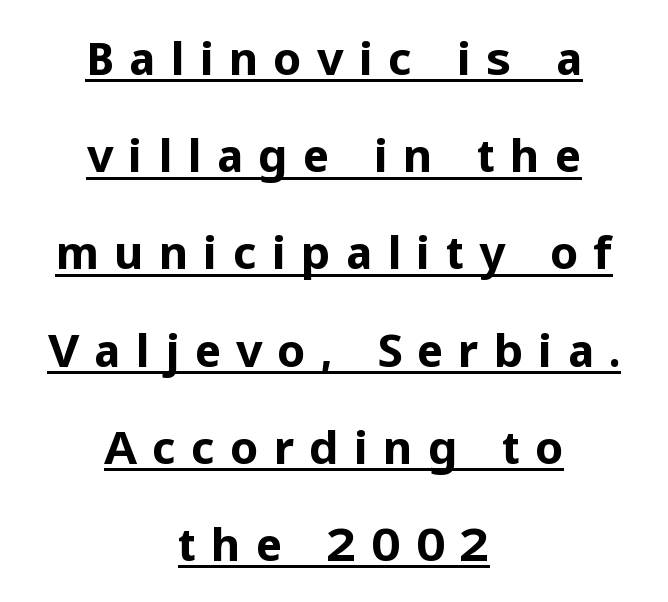
A dark, heavy texture on the line: the type is bold. Every character sits straight up, as roman type does. Display-style spreading of the glyphs; the letterfit is very open. The words here are underlined. Interline gaps are noticeably wide in this sample.
